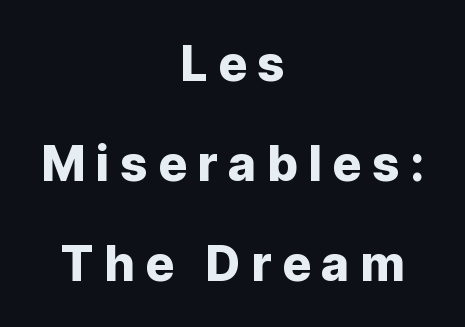
This rendering features lettering with no underline. You could not count columns in this text — the font is proportionally spaced. Teacher's note: observe the equal gaps on both sides — that is centered alignment. Italic? Not at all — the glyphs are vertical. Leading is clearly above the norm, producing a sparse column.
